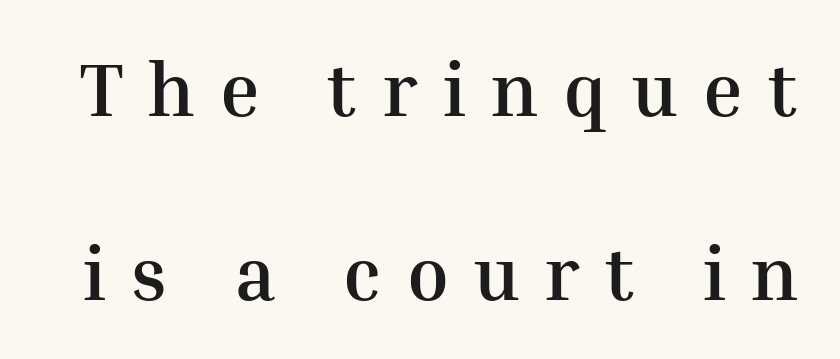
{"serif": "yes", "italic": "no", "bold": "yes", "weight": "semibold", "width": "normal", "stroke_contrast": "medium", "x_height": "medium", "monospaced": "no", "underline": "no", "line_spacing": "loose", "line_spacing_ratio": 2.45, "letter_spacing": "wide", "letter_spacing_em": 0.34, "glyph_px": 75}
